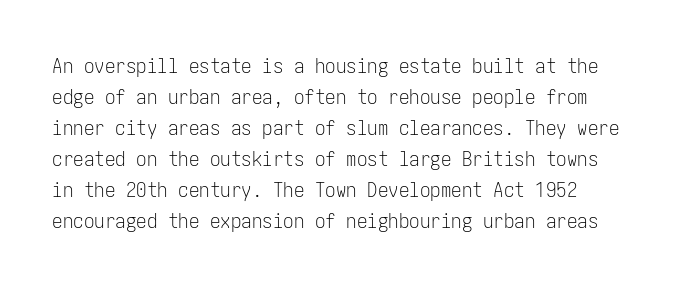
The image shows 21 px text type, upright; set normal line spacing (1.48x), normal letter spacing, not underlined.
